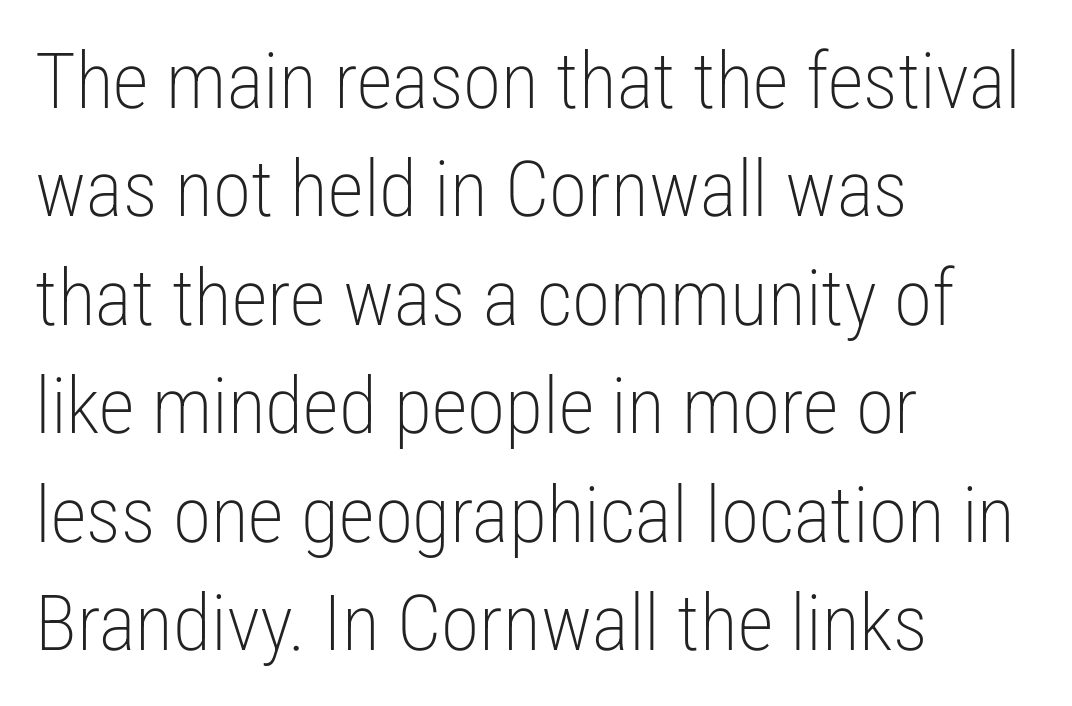
{"serif": "no", "italic": "no", "bold": "no", "weight": "light", "width": "condensed", "stroke_contrast": "low", "x_height": "medium", "monospaced": "no", "underline": "no", "align": "left", "line_spacing": "normal", "line_spacing_ratio": 1.39, "letter_spacing": "normal", "letter_spacing_em": 0.0, "glyph_px": 78}
